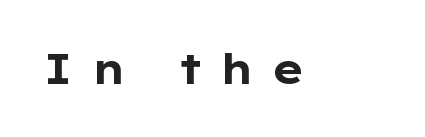
{"serif": "no", "italic": "no", "bold": "yes", "weight": "bold", "width": "wide", "stroke_contrast": "low", "x_height": "medium", "monospaced": "no", "underline": "no", "letter_spacing": "wide", "letter_spacing_em": 0.39, "glyph_px": 42}
